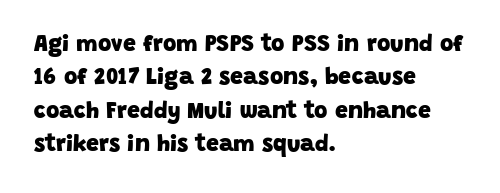
Q: Is the text bold? A: Yes.
Q: Is the text underlined? A: No.
Q: How is the paragraph aligned? A: Left-aligned.
Q: Is the spacing between letters normal or unusually wide? A: Normal.
Q: Is the spacing between lines tight, normal or loose? A: Normal.
